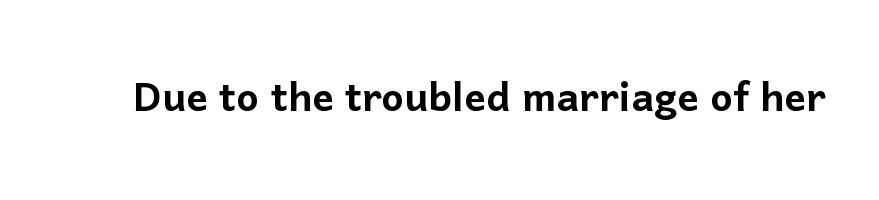
This is the regular roman posture of the typeface. The area under the type is left untouched. The passage shown has conventional tracking throughout. The text was rendered using a sans face with plain stroke endings. Spacing verdict: proportional, widths tailored to each character.
